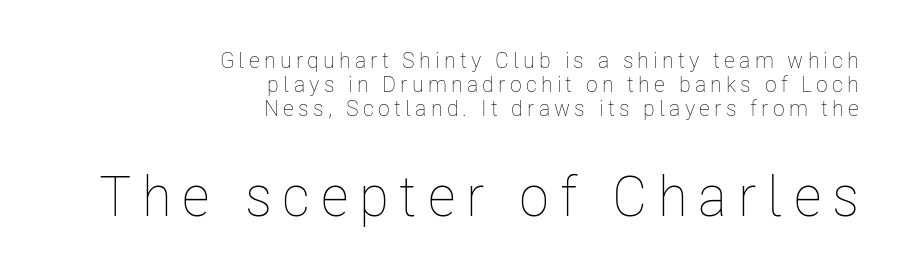
{"italic": "no", "bold": "no", "weight": "thin", "width": "condensed", "stroke_contrast": "low", "x_height": "medium", "monospaced": "no", "underline": "no", "align": "right", "line_spacing": "tight", "line_spacing_ratio": 1.09, "larger_block": "second", "size_ratio": 2.55, "glyph_px": 56}
